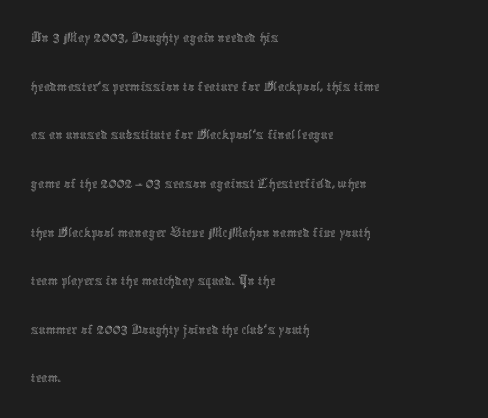
The image shows 32 px thin, condensed type, upright; set left-aligned, normal line spacing (1.52x), normal letter spacing, not underlined; a medium x-height.
